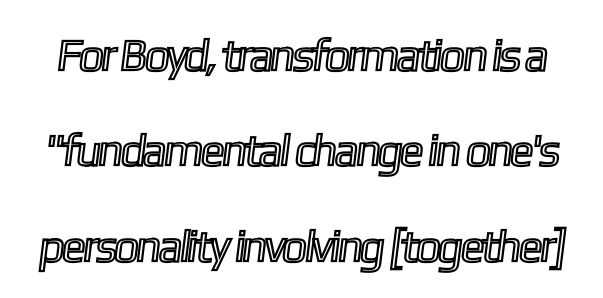
Q: Is the text underlined? A: No.
Q: Is the spacing between letters normal or unusually wide? A: Normal.
Q: Is the spacing between lines tight, normal or loose? A: Loose.
Q: Width (condensed, normal, or wide)? A: Condensed.
Q: x-height? A: Medium.
Q: Monospaced? A: No.
